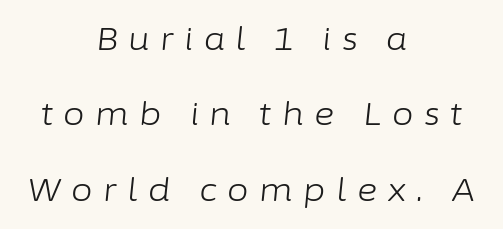
The image shows 31 px light type, italic (leaning right); set centered, loose line spacing (2.43x), unusually wide letter spacing (+0.34 em), not underlined; low stroke contrast and a medium x-height.
